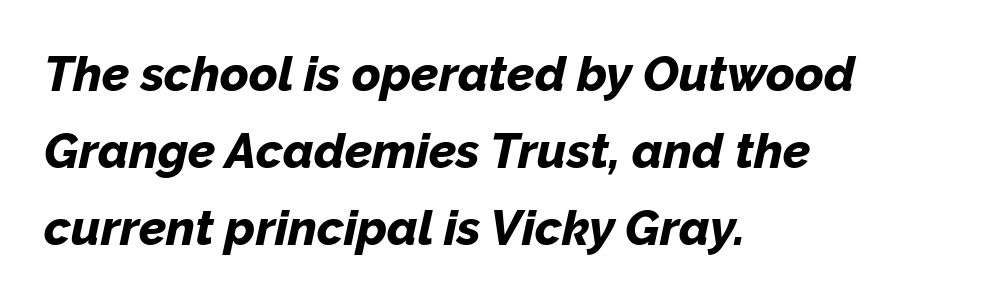
An italicized treatment has been applied to the whole sample. Leading matches the norm, producing a regular column. Observe the ordinary spacing: letters are neighbours, not strangers. You'd pick this weight for a headline — it's a proper bold. Quick note: underline off.
